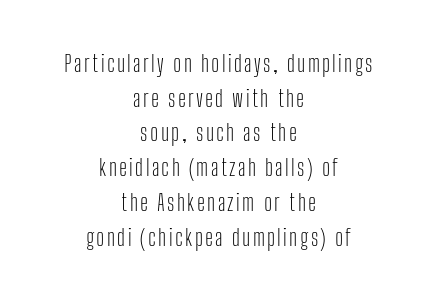
{"italic": "no", "bold": "no", "underline": "no", "align": "center", "line_spacing": "normal", "line_spacing_ratio": 1.51, "glyph_px": 23}
